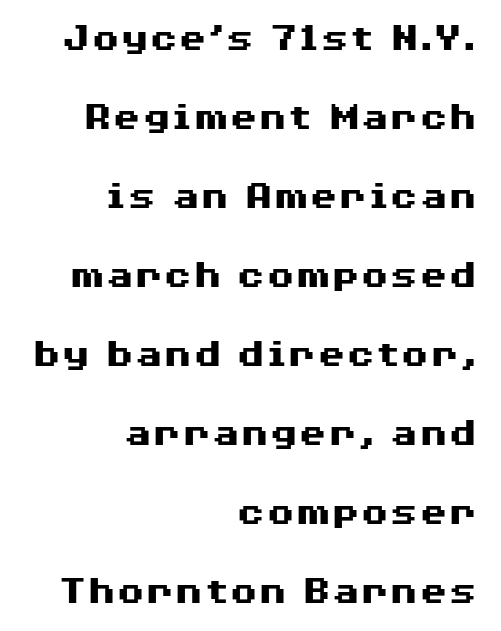
Q: Is the text bold? A: Yes.
Q: Is the text italic (slanted)? A: No, it is upright.
Q: Is the typeface a serif or a sans-serif typeface? A: Sans-serif.
Q: Is the text underlined? A: No.
Q: How is the paragraph aligned? A: Right-aligned.
Q: Is the spacing between letters normal or unusually wide? A: Normal.
Q: Width (condensed, normal, or wide)? A: Wide.
Q: Stroke contrast? A: Medium.
Q: x-height? A: Medium.
Q: Monospaced? A: No.
